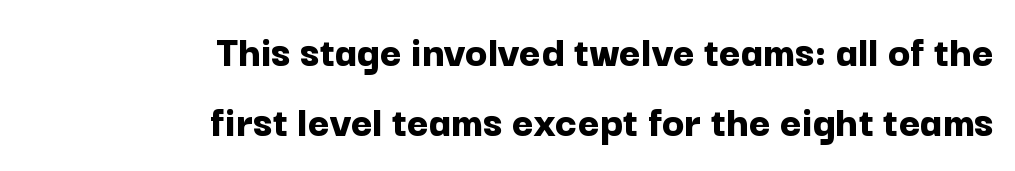
Q: Is the text bold? A: Yes.
Q: Is the text italic (slanted)? A: No, it is upright.
Q: Is the typeface a serif or a sans-serif typeface? A: Sans-serif.
Q: Is the text underlined? A: No.
Q: How is the paragraph aligned? A: Right-aligned.
Q: Is the spacing between letters normal or unusually wide? A: Normal.
Q: Is the spacing between lines tight, normal or loose? A: Normal.
Q: Width (condensed, normal, or wide)? A: Normal.
Q: Stroke contrast? A: Low.
Q: x-height? A: Medium.
Q: Monospaced? A: No.
